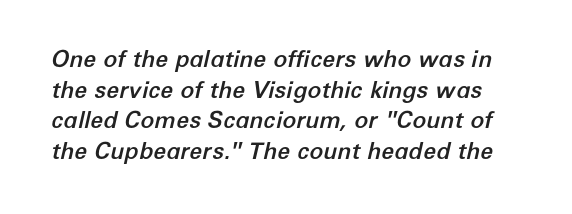
The letters sit at their default tracking, neither squeezed nor spread. You can tell it's italic because the verticals aren't actually vertical. The foot of each line stays bare and open. The designer left line spacing at the default.
